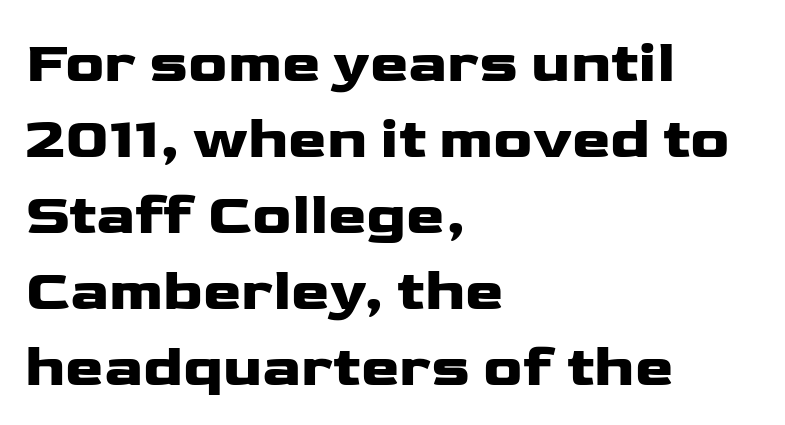
Q: Is the text italic (slanted)? A: No, it is upright.
Q: Is the typeface a serif or a sans-serif typeface? A: Sans-serif.
Q: Is the text underlined? A: No.
Q: How is the paragraph aligned? A: Left-aligned.
Q: Is the spacing between letters normal or unusually wide? A: Normal.
Q: Is the spacing between lines tight, normal or loose? A: Normal.
Q: Width (condensed, normal, or wide)? A: Wide.
Q: Stroke contrast? A: Low.
Q: x-height? A: Medium.
Q: Monospaced? A: No.
